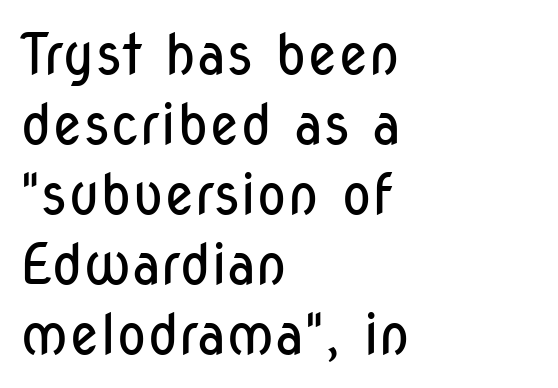
Q: Is the text bold? A: No.
Q: Is the text italic (slanted)? A: No, it is upright.
Q: Is the typeface a serif or a sans-serif typeface? A: Sans-serif.
Q: Is the text underlined? A: No.
Q: How is the paragraph aligned? A: Left-aligned.
Q: Is the spacing between letters normal or unusually wide? A: Normal.
Q: Is the spacing between lines tight, normal or loose? A: Normal.
Q: Width (condensed, normal, or wide)? A: Condensed.
Q: Stroke contrast? A: Low.
Q: x-height? A: Medium.
Q: Monospaced? A: No.
